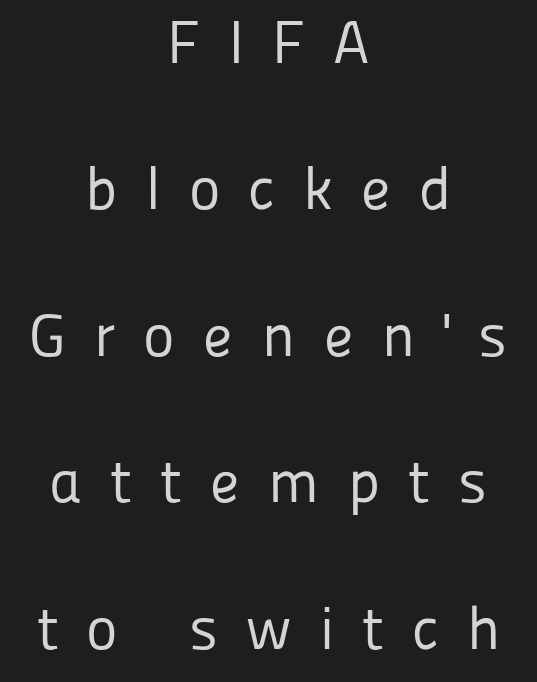
Q: Is the text bold? A: No.
Q: Is the text italic (slanted)? A: No, it is upright.
Q: Is the typeface a serif or a sans-serif typeface? A: Sans-serif.
Q: Is the text underlined? A: No.
Q: How is the paragraph aligned? A: Centered.
Q: Is the spacing between letters normal or unusually wide? A: Unusually wide.
Q: Is the spacing between lines tight, normal or loose? A: Loose.
Q: Width (condensed, normal, or wide)? A: Normal.
Q: Stroke contrast? A: Low.
Q: x-height? A: Medium.
Q: Monospaced? A: No.
